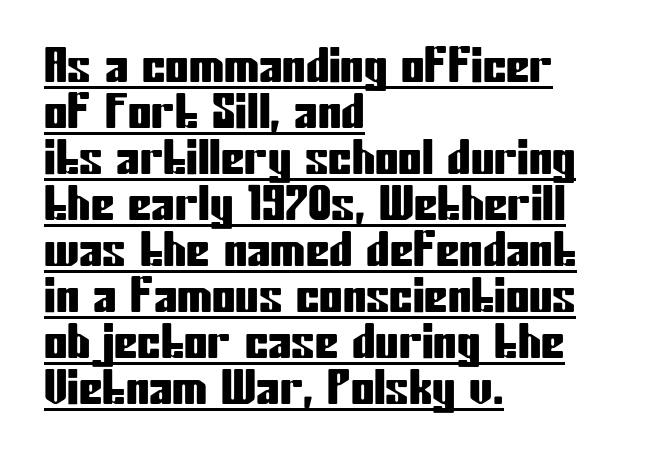
Q: Is the text italic (slanted)? A: No, it is upright.
Q: Is the typeface a serif or a sans-serif typeface? A: Sans-serif.
Q: Is the text underlined? A: Yes.
Q: How is the paragraph aligned? A: Left-aligned.
Q: Is the spacing between letters normal or unusually wide? A: Normal.
Q: Is the spacing between lines tight, normal or loose? A: Tight.
Q: Width (condensed, normal, or wide)? A: Condensed.
Q: Stroke contrast? A: Low.
Q: x-height? A: Medium.
Q: Monospaced? A: No.
